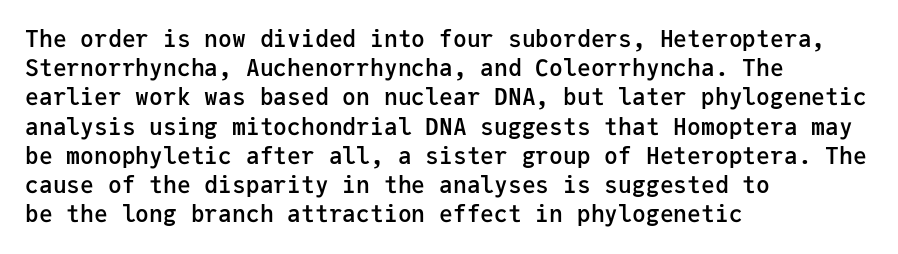
Q: Is the text bold? A: Semi-bold.
Q: Is the text italic (slanted)? A: No, it is upright.
Q: Is the text underlined? A: No.
Q: How is the paragraph aligned? A: Left-aligned.
Q: Is the spacing between letters normal or unusually wide? A: Normal.
Q: Is the spacing between lines tight, normal or loose? A: Normal.
